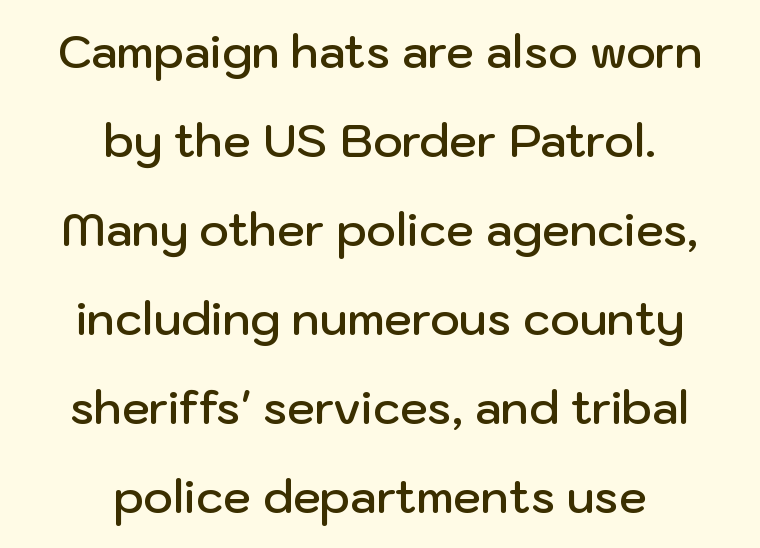
The image shows 45 px semibold sans-serif type, upright; set centered, loose line spacing (1.98x), normal letter spacing, not underlined; low stroke contrast and a medium x-height.
